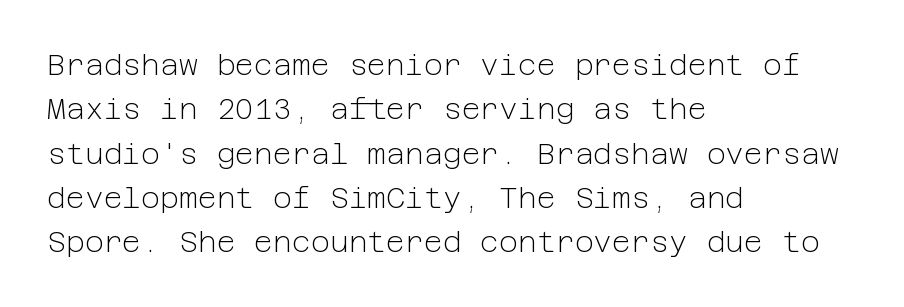
You could call the tracking neutral — neither tight nor loose. Horizontally, the lines are justified to the leading edge only. The font's upright variant was chosen for this text. The glyphs are unaccompanied by any horizontal stroke below them.
